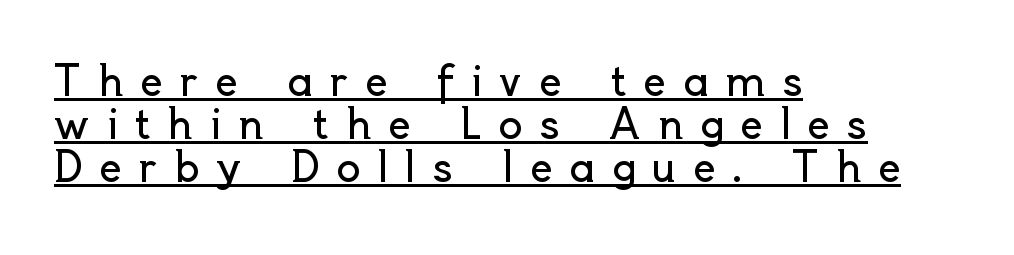
The image shows 40 px regular-weight sans-serif type, upright; set left-aligned, tight line spacing (1.08x), unusually wide letter spacing (+0.42 em), underlined; a small x-height.
